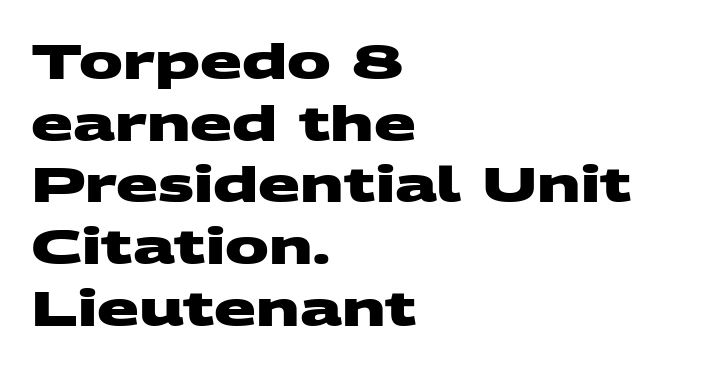
The passage shown stacks its lines at a standard gap. Chunky letters — that's bold for sure. Is this a fixed-width face? No — the glyphs have proportional, varying widths. These lines keep a tight, regular rhythm from letter to letter.
